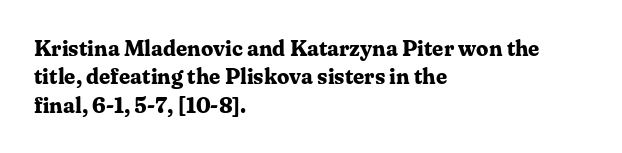
Q: Is the text bold? A: Yes.
Q: Is the text italic (slanted)? A: No, it is upright.
Q: Is the text underlined? A: No.
Q: How is the paragraph aligned? A: Left-aligned.
Q: Is the spacing between letters normal or unusually wide? A: Normal.
Q: Is the spacing between lines tight, normal or loose? A: Normal.
